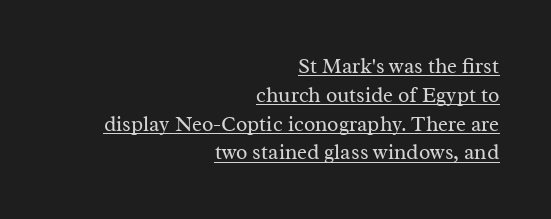
The image shows 21 px text type, upright; set right-aligned, normal line spacing (1.37x), normal letter spacing, underlined.
